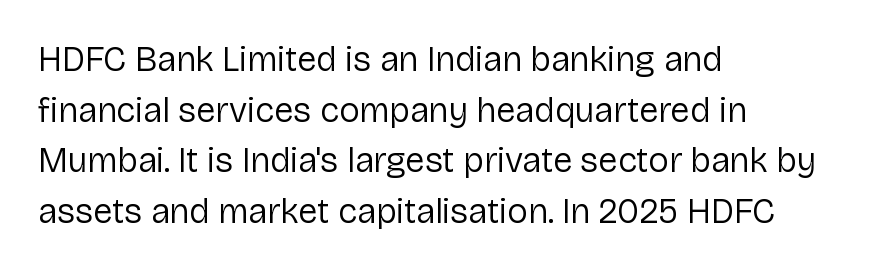
This sample uses an upright cut, with every glyph sitting square on the baseline. The strokes are not fattened; the text isn't bold. The words here are not underlined. Does the type have serifs? No, each stem ends abruptly.
